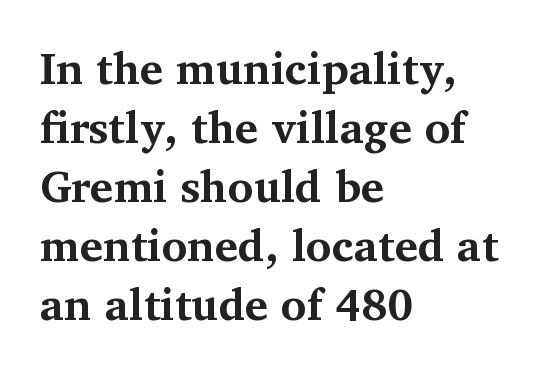
The image shows 44 px bold serif type, upright; set left-aligned, normal line spacing (1.34x), normal letter spacing, not underlined; medium stroke contrast and a medium x-height.
